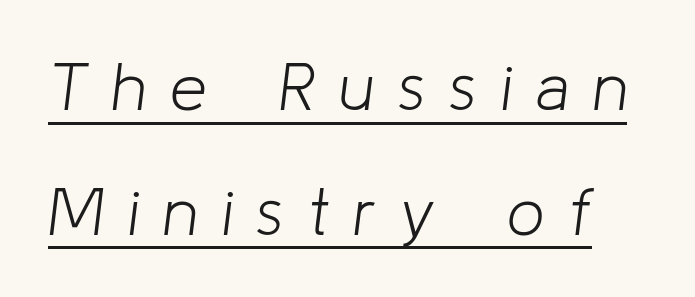
{"italic": "yes", "lean": "right", "slant_degrees": 8, "bold": "no", "weight": "light", "width": "normal", "stroke_contrast": "low", "x_height": "medium", "monospaced": "no", "underline": "yes", "line_spacing_ratio": 1.89, "letter_spacing": "wide", "letter_spacing_em": 0.36, "glyph_px": 66}
